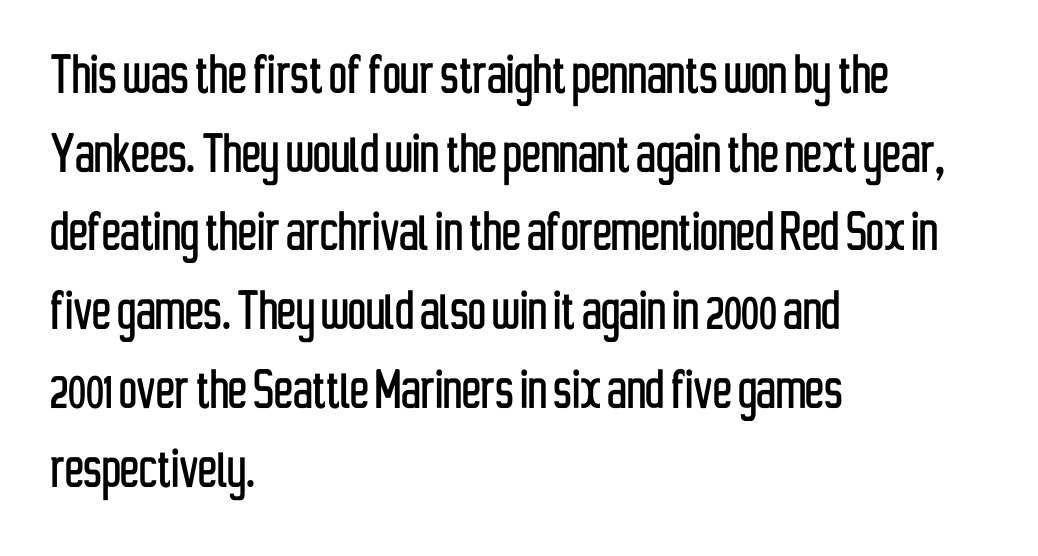
Typeset ragged right — the left edge is the straight one. Serif or sans? Sans — the stroke terminals are bare. The passage shown is typed in a proportional face where columns would drift. Designer's note — italics off, roman on. Vertical spacing — default. The space beneath each line is pristine and unruled.
